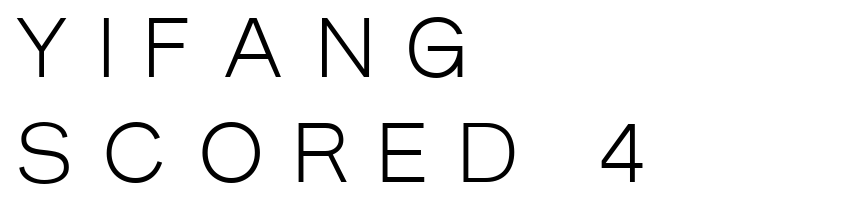
The image shows 78 px light, condensed sans-serif type, upright; set left-aligned, normal line spacing (1.34x), unusually wide letter spacing (+0.4 em), not underlined; low stroke contrast and a large x-height.
